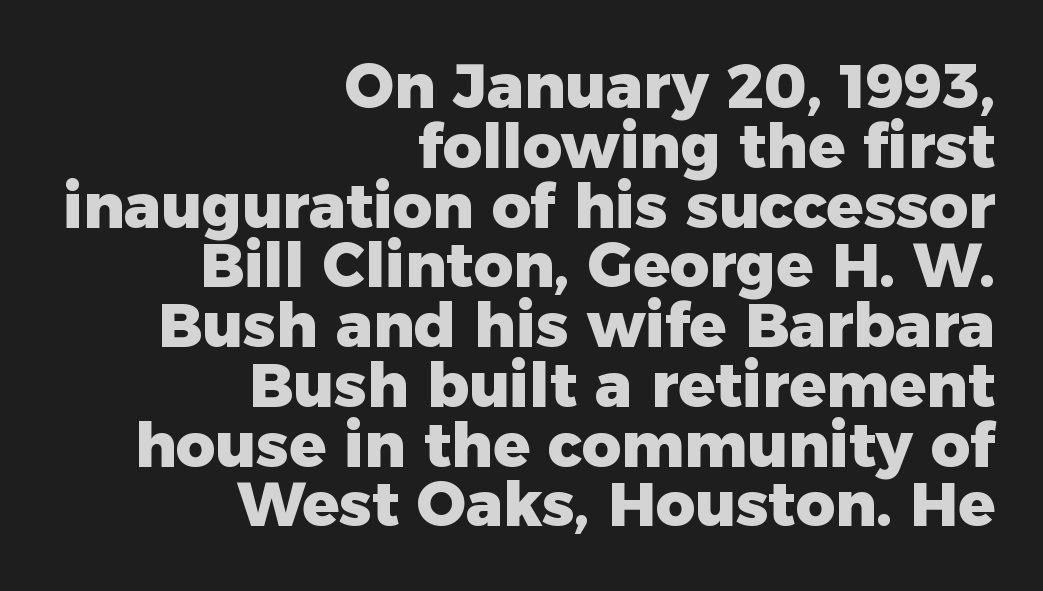
Unlike a traditional serif, this face leaves its strokes unadorned. The lettering holds an erect, upright posture throughout. Think of a printed novel: that variable character pitch is what you see here. How heavy is the stroke? Heavy — this is a bold.
